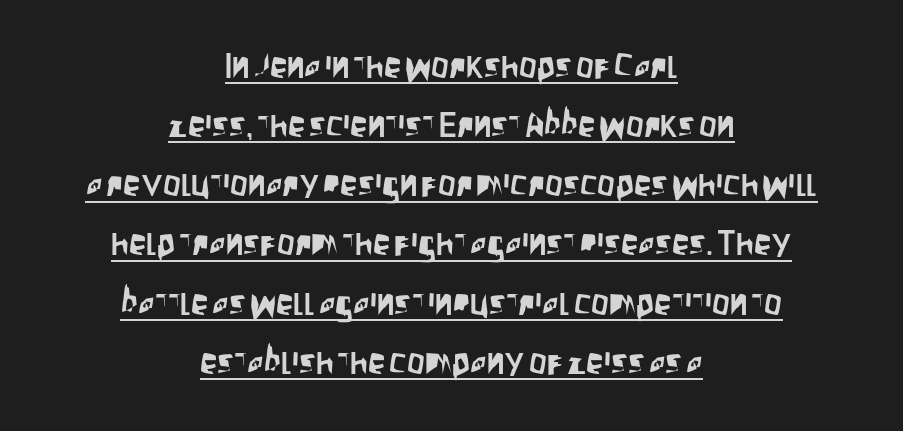
Q: Is the text italic (slanted)? A: No, it is upright.
Q: Is the typeface a serif or a sans-serif typeface? A: Sans-serif.
Q: Is the text underlined? A: Yes.
Q: How is the paragraph aligned? A: Centered.
Q: Is the spacing between letters normal or unusually wide? A: Normal.
Q: Is the spacing between lines tight, normal or loose? A: Normal.
Q: Width (condensed, normal, or wide)? A: Condensed.
Q: Stroke contrast? A: Low.
Q: x-height? A: Large.
Q: Monospaced? A: No.
